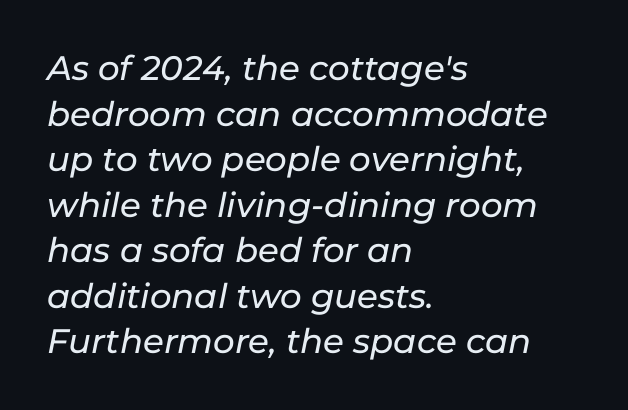
{"italic": "yes", "lean": "right", "slant_degrees": 11, "width": "normal", "stroke_contrast": "low", "x_height": "medium", "monospaced": "no", "underline": "no", "align": "left", "line_spacing": "normal", "line_spacing_ratio": 1.34, "letter_spacing": "normal", "letter_spacing_em": 0.0, "glyph_px": 34}
